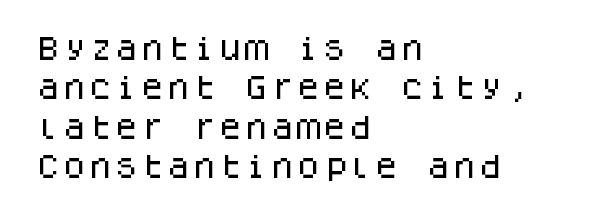
{"italic": "no", "underline": "no", "align": "left", "line_spacing": "normal", "line_spacing_ratio": 1.51, "letter_spacing": "normal", "letter_spacing_em": 0.0, "glyph_px": 26}
